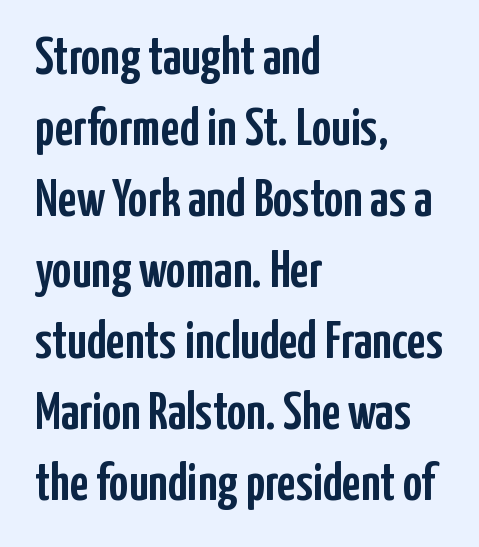
{"serif": "no", "italic": "no", "width": "condensed", "stroke_contrast": "low", "x_height": "medium", "monospaced": "no", "underline": "no", "align": "left", "line_spacing": "normal", "line_spacing_ratio": 1.34, "letter_spacing": "normal", "letter_spacing_em": 0.0, "glyph_px": 53}
